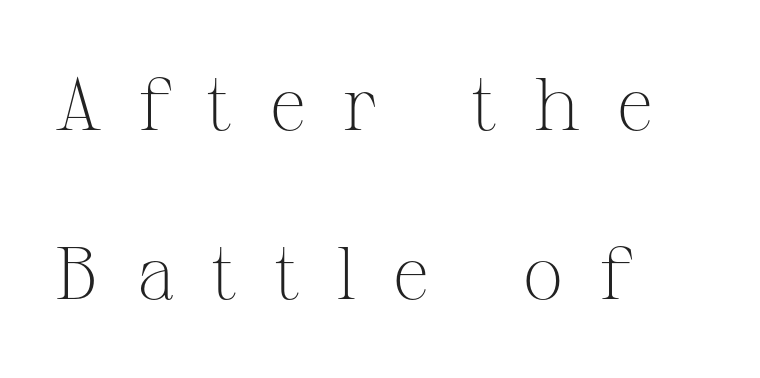
Q: Is the text bold? A: No.
Q: Is the text italic (slanted)? A: No, it is upright.
Q: Is the typeface a serif or a sans-serif typeface? A: Serif.
Q: Is the text underlined? A: No.
Q: How is the paragraph aligned? A: Left-aligned.
Q: Is the spacing between letters normal or unusually wide? A: Unusually wide.
Q: Is the spacing between lines tight, normal or loose? A: Loose.
Q: Width (condensed, normal, or wide)? A: Normal.
Q: Stroke contrast? A: Medium.
Q: x-height? A: Medium.
Q: Monospaced? A: No.
